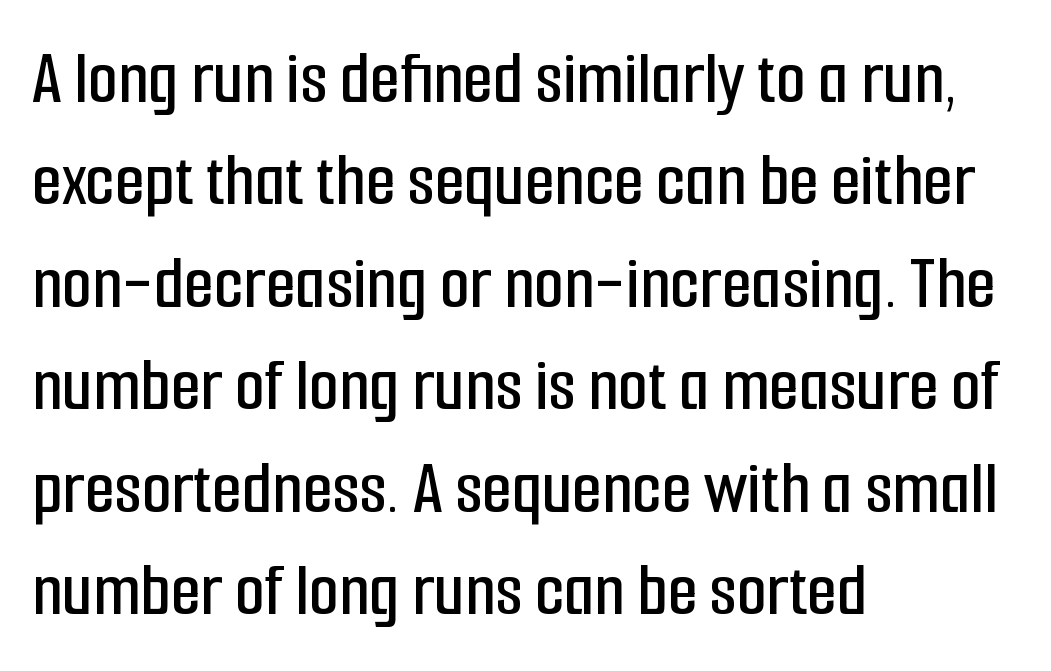
{"serif": "no", "italic": "no", "width": "condensed", "stroke_contrast": "low", "x_height": "medium", "monospaced": "no", "underline": "no", "align": "left", "line_spacing": "normal", "line_spacing_ratio": 1.33, "letter_spacing": "normal", "letter_spacing_em": 0.0, "glyph_px": 77}
